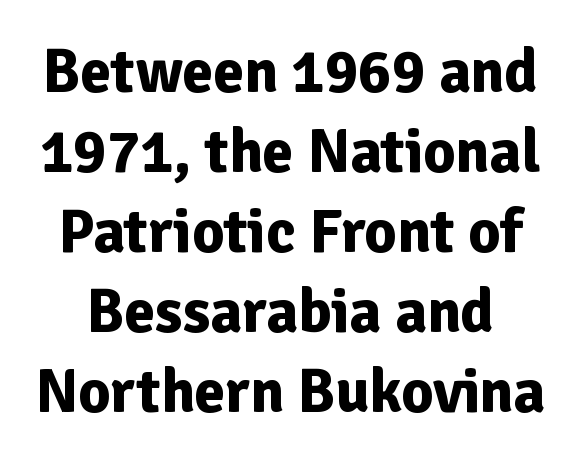
Q: Is the text bold? A: Yes.
Q: Is the text italic (slanted)? A: No, it is upright.
Q: Is the typeface a serif or a sans-serif typeface? A: Sans-serif.
Q: Is the text underlined? A: No.
Q: Is the spacing between letters normal or unusually wide? A: Normal.
Q: Is the spacing between lines tight, normal or loose? A: Normal.
Q: Width (condensed, normal, or wide)? A: Normal.
Q: Stroke contrast? A: Low.
Q: x-height? A: Medium.
Q: Monospaced? A: No.
